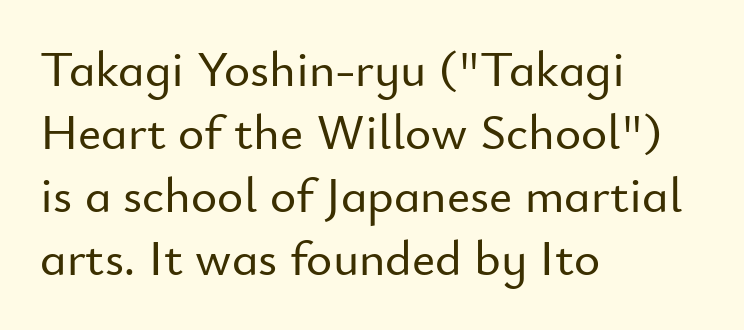
{"serif": "no", "italic": "no", "width": "normal", "stroke_contrast": "low", "x_height": "small", "monospaced": "no", "underline": "no", "align": "left", "line_spacing": "normal", "line_spacing_ratio": 1.26, "letter_spacing": "normal", "letter_spacing_em": 0.0, "glyph_px": 50}
